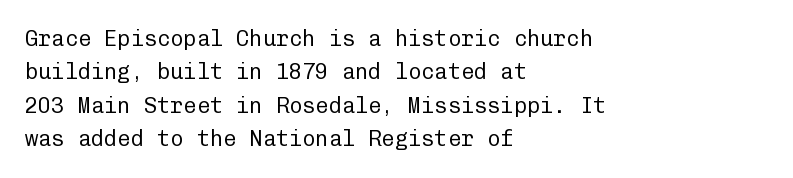
Q: Is the text bold? A: No.
Q: Is the text italic (slanted)? A: No, it is upright.
Q: Is the text underlined? A: No.
Q: How is the paragraph aligned? A: Left-aligned.
Q: Is the spacing between letters normal or unusually wide? A: Normal.
Q: Is the spacing between lines tight, normal or loose? A: Normal.
